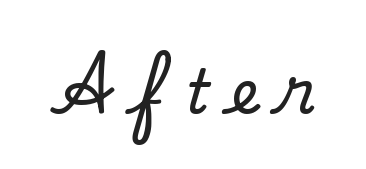
Tracking value appears strongly positive — letters spread wide. The area under the type is left untouched. You could not count columns in this text — the font is proportionally spaced. In terms of letterform style, serifs are clearly present.
